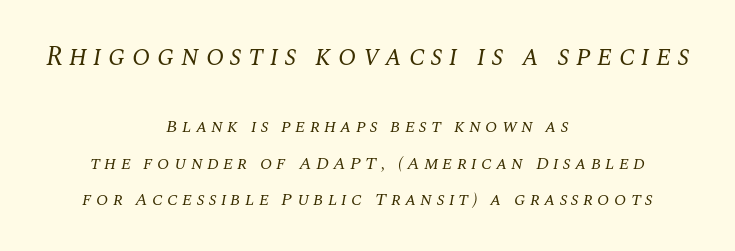
Q: Is the text bold? A: No.
Q: Is the text italic (slanted)? A: Yes, it leans right by about 10 degrees.
Q: Is the text underlined? A: No.
Q: How is the paragraph aligned? A: Centered.
Q: Is the spacing between letters normal or unusually wide? A: Unusually wide.
Q: Is the spacing between lines tight, normal or loose? A: Loose.
Q: Which block of text is set in a larger size, the first (top) or the second (bottom)? A: The first (top) one.
